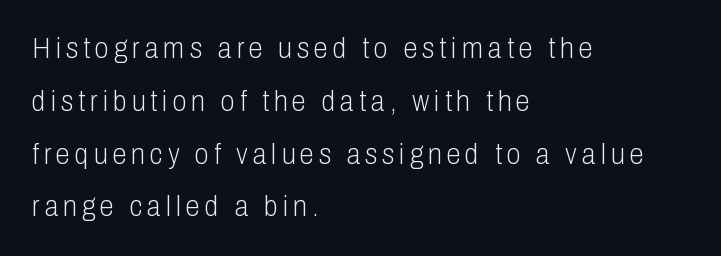
Heft: none added — not bold. Nothing sits at the stroke ends, so this counts as sans-serif. The letters stand upright; this is a roman face. The glyphs are unaccompanied by any horizontal stroke below them.
